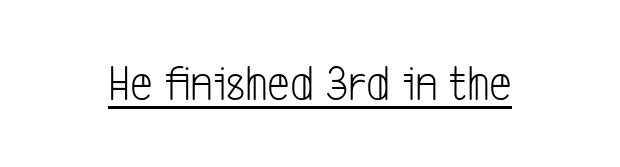
The image shows 51 px light, condensed sans-serif type; set normal letter spacing, underlined; low stroke contrast and a medium x-height.
